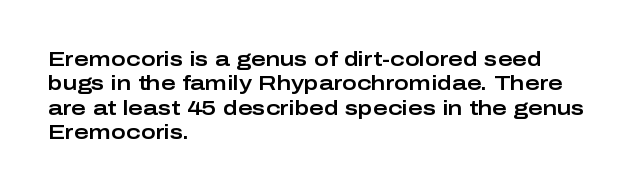
The image shows 20 px text type, upright; set left-aligned, line spacing 1.22x, normal letter spacing, not underlined.
